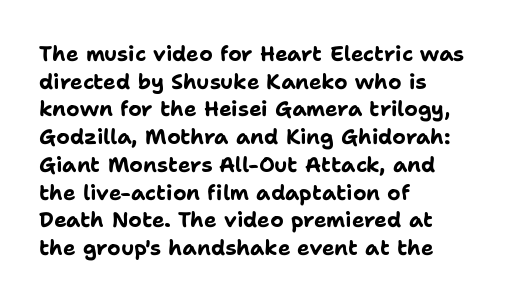
The image shows 21 px bold type, upright; set left-aligned, normal line spacing (1.32x), normal letter spacing, not underlined.
